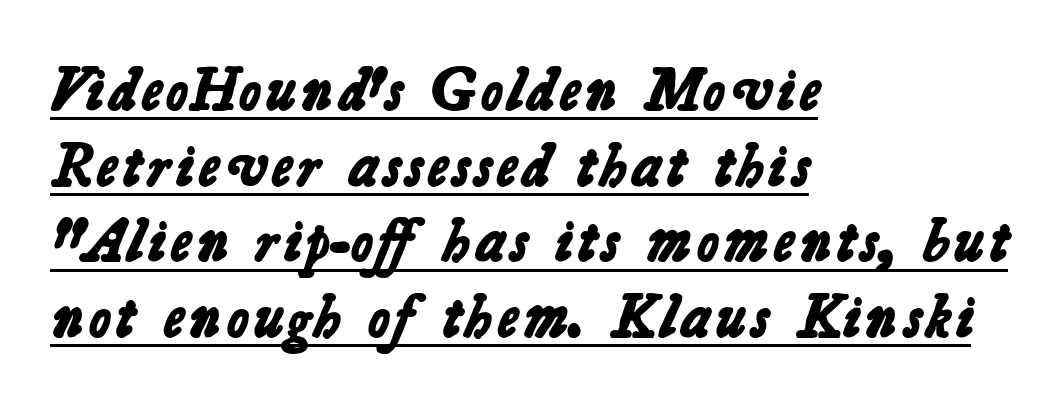
{"serif": "no", "bold": "yes", "weight": "bold", "width": "normal", "stroke_contrast": "low", "x_height": "medium", "monospaced": "no", "underline": "yes", "align": "left", "line_spacing": "normal", "line_spacing_ratio": 1.26, "letter_spacing": "normal", "letter_spacing_em": 0.0, "glyph_px": 60}
